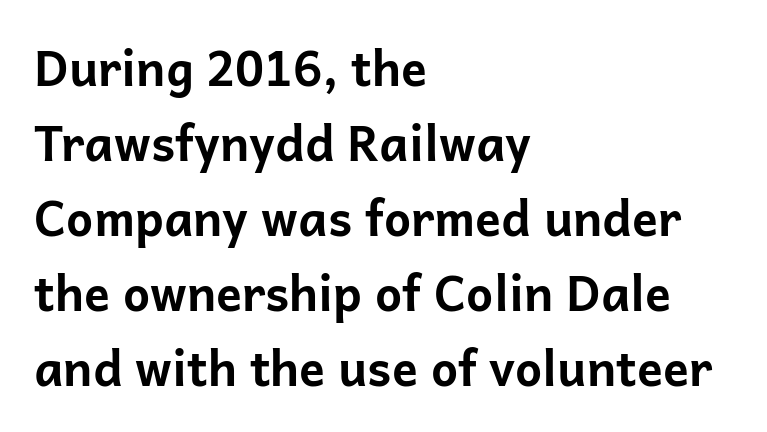
A typesetter would call this zero additional tracking. The block of text has a typical density, with ordinary space between rows. Typographically, this falls in the sans-serif category. The passage is arranged the way most books set body copy — flush left. The axis of the letterforms is exactly vertical. Underline: absent.
